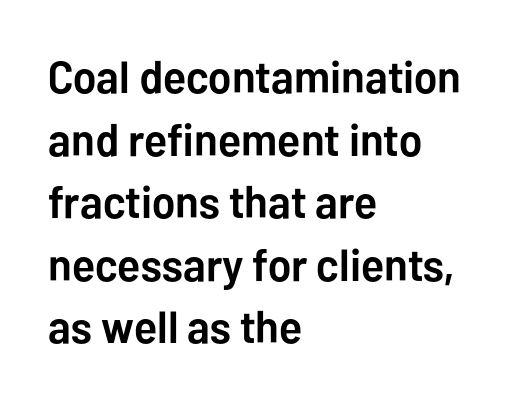
The image shows 45 px semibold sans-serif type, upright; set left-aligned, normal line spacing (1.39x), normal letter spacing, not underlined; low stroke contrast and a medium x-height.
